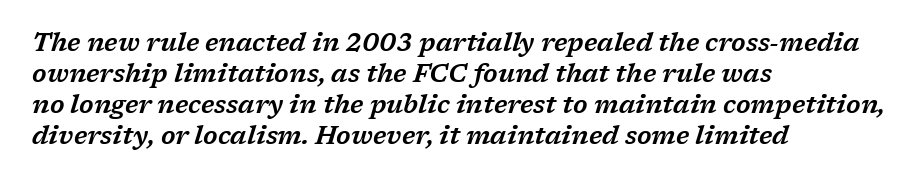
{"italic": "yes", "lean": "right", "slant_degrees": 17, "underline": "no", "align": "left", "line_spacing_ratio": 1.24, "letter_spacing": "normal", "letter_spacing_em": 0.0, "glyph_px": 25}
